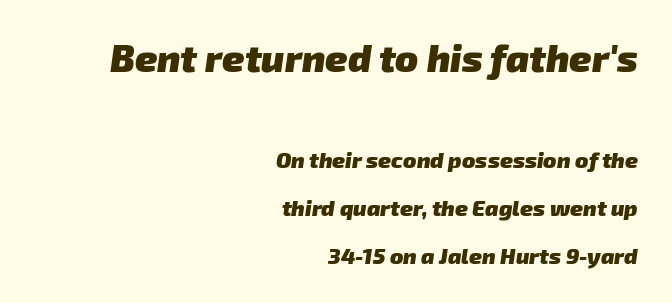
{"serif": "no", "bold": "yes", "weight": "heavy", "width": "normal", "stroke_contrast": "low", "x_height": "medium", "monospaced": "no", "underline": "no", "align": "right", "line_spacing": "loose", "line_spacing_ratio": 2.16, "letter_spacing": "normal", "letter_spacing_em": 0.0, "larger_block": "first", "size_ratio": 1.73, "glyph_px": 38}
